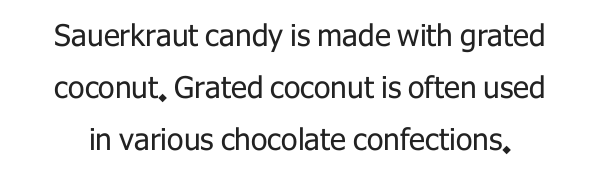
The image shows 30 px regular-weight sans-serif type, upright; set line spacing 1.74x, normal letter spacing, not underlined; low stroke contrast and a medium x-height.
